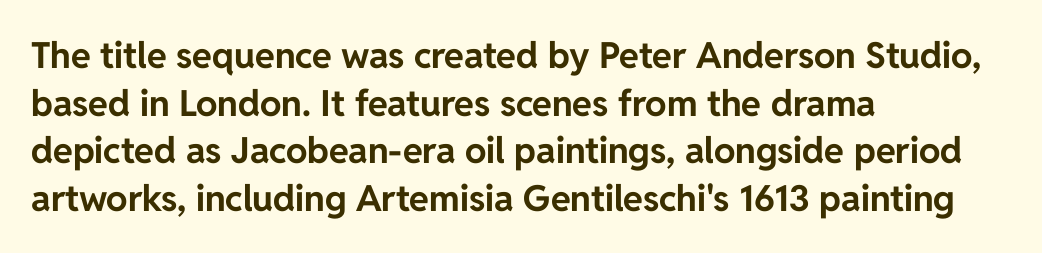
Does extra space separate the letters? No, they use regular spacing. One glance says typical: line gaps are just what's usual. A roman cut, with each character standing at attention. Look at the stroke-to-counter ratio: heavy, a bold. You could not count columns in this text — the font is proportionally spaced. A classic flush-left, rag-right setting is used for this passage.
